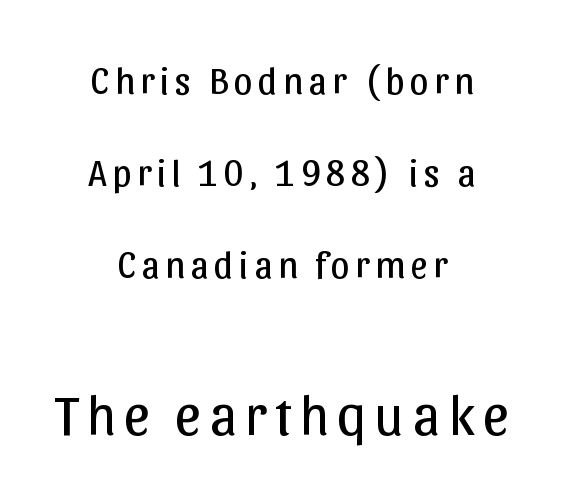
{"serif": "no", "italic": "no", "bold": "no", "weight": "regular", "width": "normal", "stroke_contrast": "low", "x_height": "medium", "monospaced": "no", "underline": "no", "align": "center", "line_spacing": "loose", "line_spacing_ratio": 2.42, "larger_block": "second", "size_ratio": 1.5, "glyph_px": 57}
